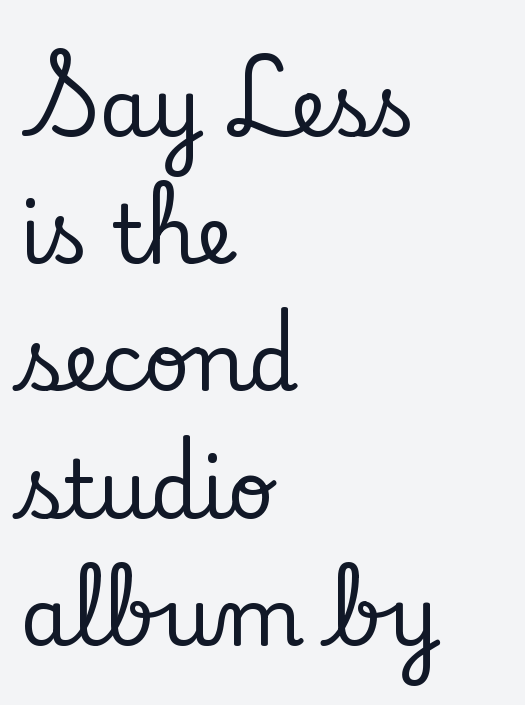
Q: Is the text italic (slanted)? A: No, it is upright.
Q: Is the typeface a serif or a sans-serif typeface? A: Serif.
Q: Is the text underlined? A: No.
Q: How is the paragraph aligned? A: Left-aligned.
Q: Is the spacing between letters normal or unusually wide? A: Normal.
Q: Is the spacing between lines tight, normal or loose? A: Normal.
Q: Width (condensed, normal, or wide)? A: Normal.
Q: Stroke contrast? A: Low.
Q: x-height? A: Small.
Q: Monospaced? A: No.
